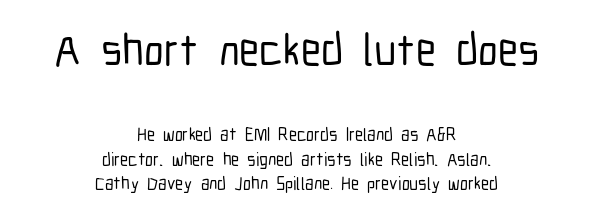
Q: Is the text italic (slanted)? A: No, it is upright.
Q: Is the typeface a serif or a sans-serif typeface? A: Sans-serif.
Q: Is the text underlined? A: No.
Q: How is the paragraph aligned? A: Centered.
Q: Is the spacing between letters normal or unusually wide? A: Normal.
Q: Is the spacing between lines tight, normal or loose? A: Normal.
Q: Which block of text is set in a larger size, the first (top) or the second (bottom)? A: The first (top) one.
Q: Width (condensed, normal, or wide)? A: Condensed.
Q: Stroke contrast? A: Low.
Q: x-height? A: Medium.
Q: Monospaced? A: No.
